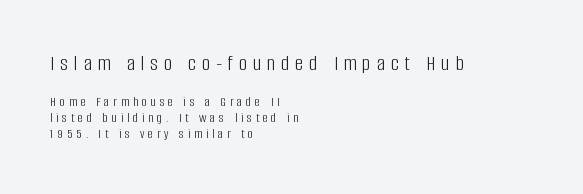
In CSS terms this would be text-align: left. Honestly, the letter spacing is so wide it's the main thing you notice. The font is comparable to plain body text, perhaps lighter. Regarding leading, the lines here are crowded together. It's the straight-up-and-down kind of type. Of the two passages, the one on top uses the larger point size.
